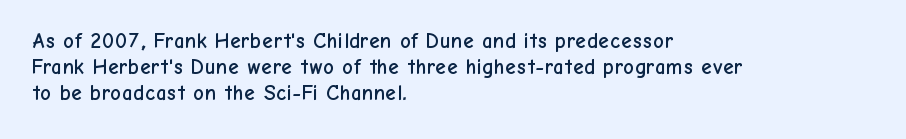
The image shows 21 px text type, upright; set left-aligned, normal line spacing (1.25x), normal letter spacing, not underlined.
